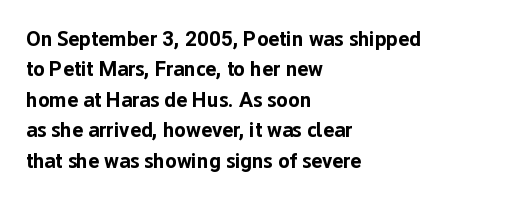
Notice how the stems are strictly vertical — no italics here. These words are printed bold, with thick strokes throughout. Leading: standard. You could call the tracking neutral — neither tight nor loose. The rendering anchors every line to the left-hand side. The words here are not underlined.
